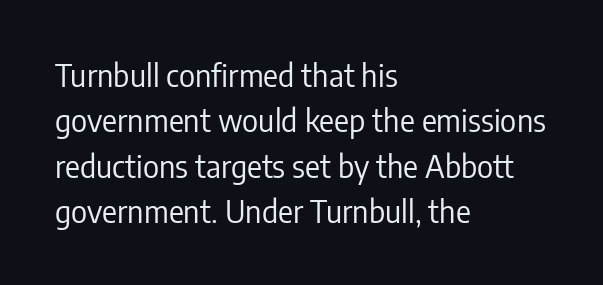
The image shows 31 px regular-weight, condensed sans-serif type, upright; set left-aligned, normal line spacing (1.46x), normal letter spacing, not underlined; low stroke contrast and a medium x-height.
